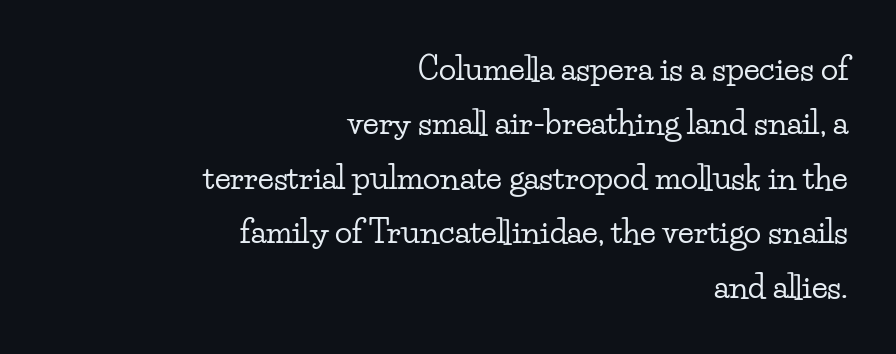
Q: Is the text italic (slanted)? A: No, it is upright.
Q: Is the typeface a serif or a sans-serif typeface? A: Serif.
Q: Is the text underlined? A: No.
Q: How is the paragraph aligned? A: Right-aligned.
Q: Is the spacing between letters normal or unusually wide? A: Normal.
Q: Is the spacing between lines tight, normal or loose? A: Normal.
Q: Width (condensed, normal, or wide)? A: Wide.
Q: Stroke contrast? A: Low.
Q: x-height? A: Small.
Q: Monospaced? A: No.
